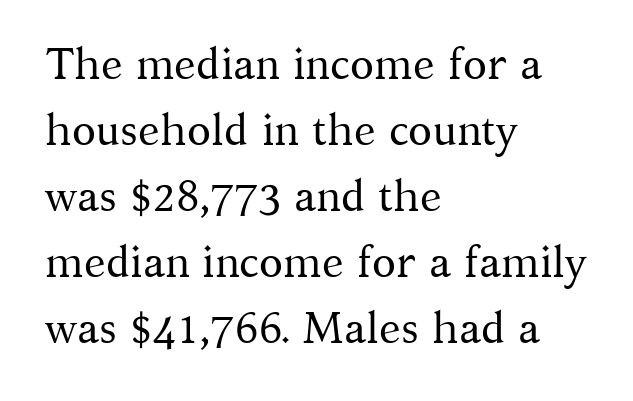
{"serif": "yes", "italic": "no", "bold": "no", "weight": "regular", "width": "normal", "stroke_contrast": "medium", "x_height": "medium", "monospaced": "no", "underline": "no", "align": "left", "line_spacing": "normal", "line_spacing_ratio": 1.5, "letter_spacing": "normal", "letter_spacing_em": 0.0, "glyph_px": 44}
